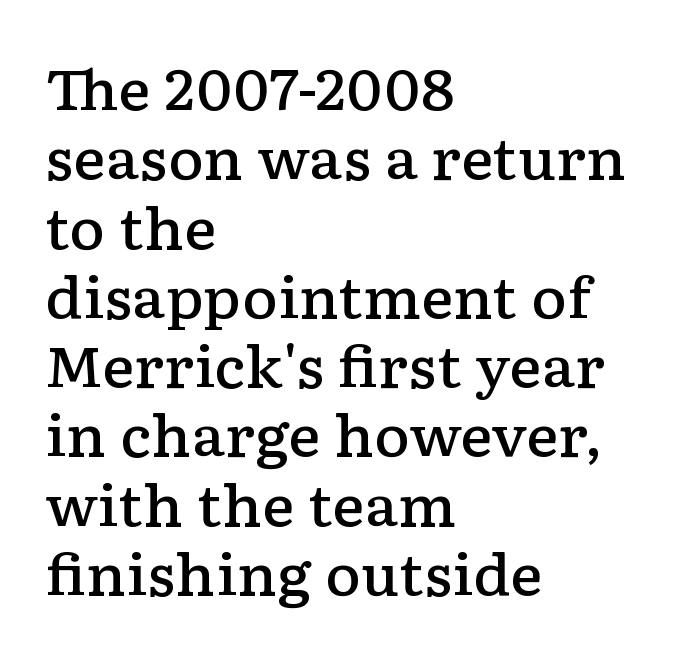
Q: Is the text bold? A: Semi-bold.
Q: Is the text italic (slanted)? A: No, it is upright.
Q: Is the typeface a serif or a sans-serif typeface? A: Serif.
Q: Is the text underlined? A: No.
Q: How is the paragraph aligned? A: Left-aligned.
Q: Is the spacing between letters normal or unusually wide? A: Normal.
Q: Is the spacing between lines tight, normal or loose? A: Normal.
Q: Width (condensed, normal, or wide)? A: Wide.
Q: Stroke contrast? A: Low.
Q: x-height? A: Medium.
Q: Monospaced? A: No.
